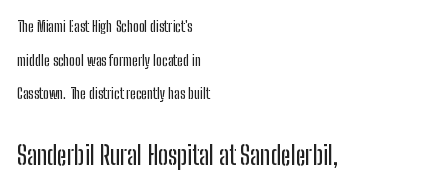
Q: Is the text italic (slanted)? A: No, it is upright.
Q: Is the text underlined? A: No.
Q: How is the paragraph aligned? A: Left-aligned.
Q: Is the spacing between letters normal or unusually wide? A: Normal.
Q: Is the spacing between lines tight, normal or loose? A: Loose.
Q: Which block of text is set in a larger size, the first (top) or the second (bottom)? A: The second (bottom) one.
